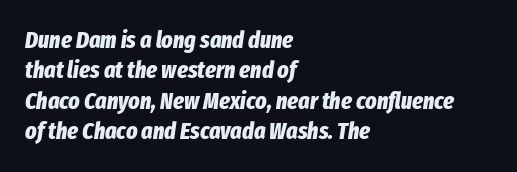
{"italic": "yes", "lean": "right", "slant_degrees": 8, "bold": "yes", "underline": "no", "align": "left", "line_spacing": "normal", "line_spacing_ratio": 1.27, "letter_spacing": "normal", "letter_spacing_em": 0.0, "glyph_px": 24}
